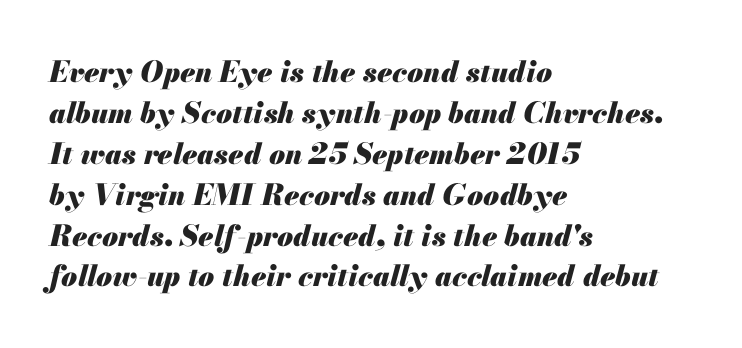
{"italic": "yes", "lean": "right", "slant_degrees": 13, "bold": "yes", "weight": "heavy", "width": "normal", "stroke_contrast": "medium", "x_height": "small", "monospaced": "no", "underline": "no", "align": "left", "line_spacing": "normal", "line_spacing_ratio": 1.41, "letter_spacing": "normal", "letter_spacing_em": 0.0, "glyph_px": 29}
